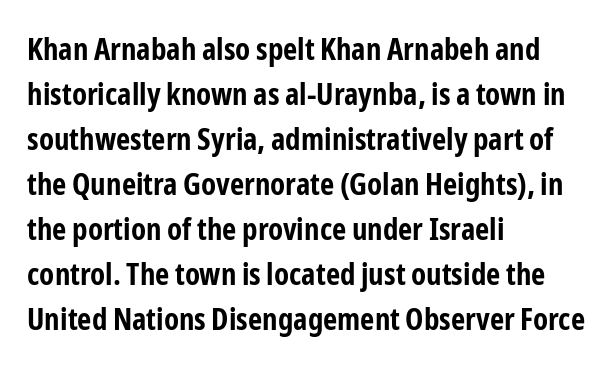
The image shows 31 px bold, condensed sans-serif type, upright; set left-aligned, normal line spacing (1.45x), normal letter spacing, not underlined; low stroke contrast and a medium x-height.
